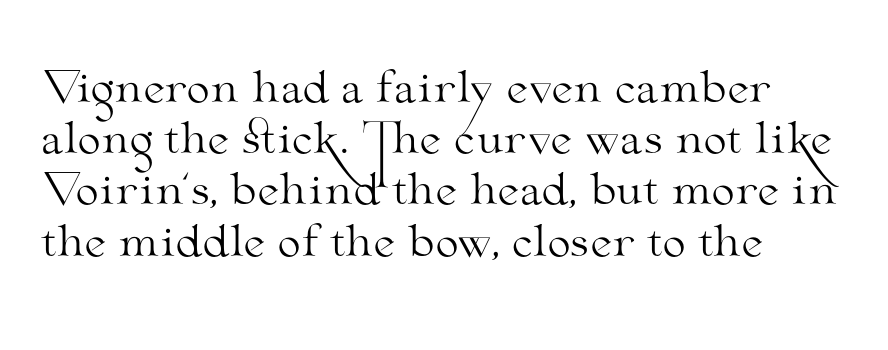
The space directly below the letters is spotless. This is the regular roman posture of the typeface. Tracking value appears to be zero — textbook default spacing. Reading down the block, your eye returns to a fixed left position each line. The passage shown is not bold in any degree. Here the designer chose a conventional face with non-uniform glyph widths.
